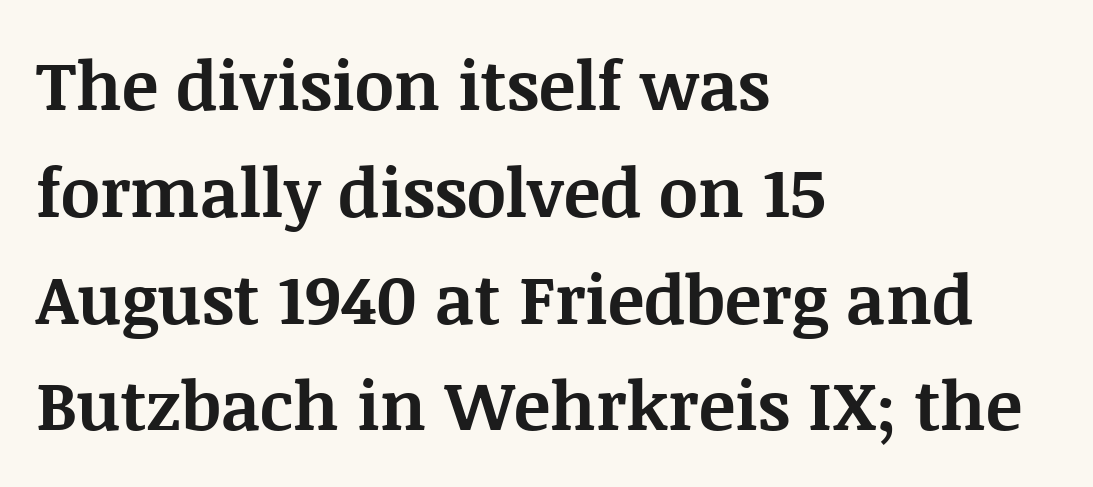
{"serif": "yes", "italic": "no", "bold": "yes", "weight": "bold", "width": "normal", "stroke_contrast": "medium", "x_height": "large", "monospaced": "no", "underline": "no", "align": "left", "line_spacing": "normal", "line_spacing_ratio": 1.57, "letter_spacing": "normal", "letter_spacing_em": 0.0, "glyph_px": 68}
